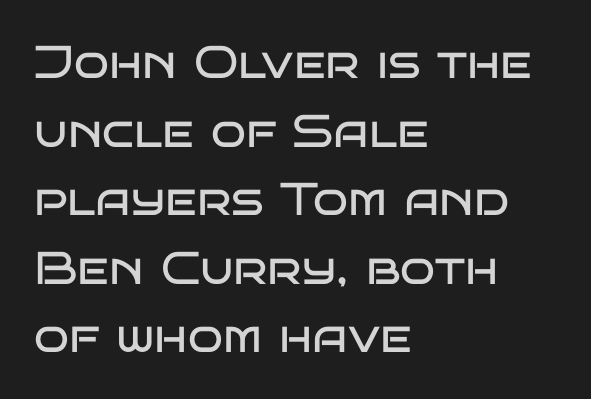
Honestly, the letter spacing is just normal — you wouldn't notice it. Is the type heavy? It reads as light-to-regular instead. Regular leading. The font's upright variant was chosen for this text. Is this a fixed-width face? No — the glyphs have proportional, varying widths. Type style note: lacks serifs.
